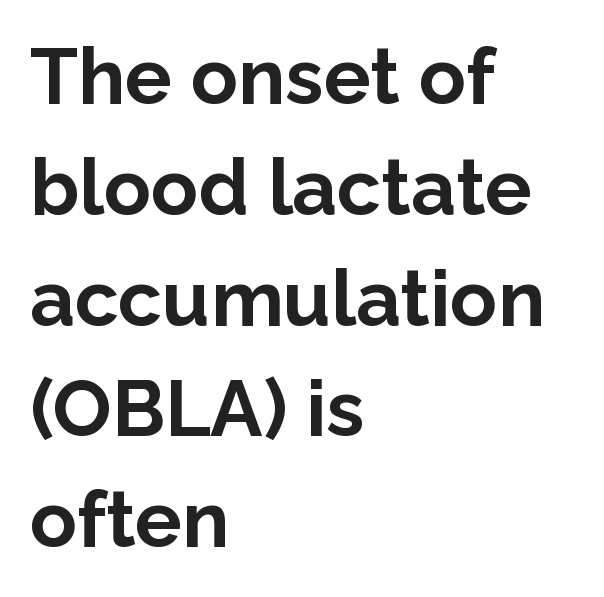
Q: Is the text bold? A: Yes.
Q: Is the text italic (slanted)? A: No, it is upright.
Q: Is the typeface a serif or a sans-serif typeface? A: Sans-serif.
Q: Is the text underlined? A: No.
Q: How is the paragraph aligned? A: Left-aligned.
Q: Is the spacing between letters normal or unusually wide? A: Normal.
Q: Is the spacing between lines tight, normal or loose? A: Normal.
Q: Width (condensed, normal, or wide)? A: Normal.
Q: Stroke contrast? A: Low.
Q: x-height? A: Medium.
Q: Monospaced? A: No.
